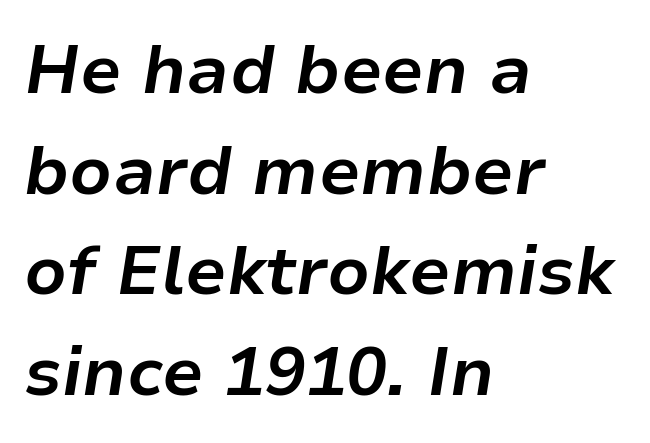
Does the copy run flush right? No — it runs flush left. Emphasis by weight is at full strength: bold. The gap between lines stays unmarked. Italic? Definitely — the glyphs are oblique.
